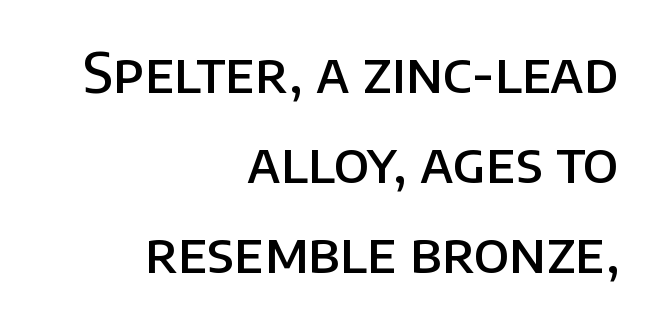
{"serif": "no", "italic": "no", "bold": "semi", "weight": "semibold", "width": "normal", "stroke_contrast": "low", "x_height": "large", "monospaced": "no", "underline": "no", "align": "right", "line_spacing": "normal", "line_spacing_ratio": 1.64, "letter_spacing": "normal", "letter_spacing_em": 0.0, "glyph_px": 55}
